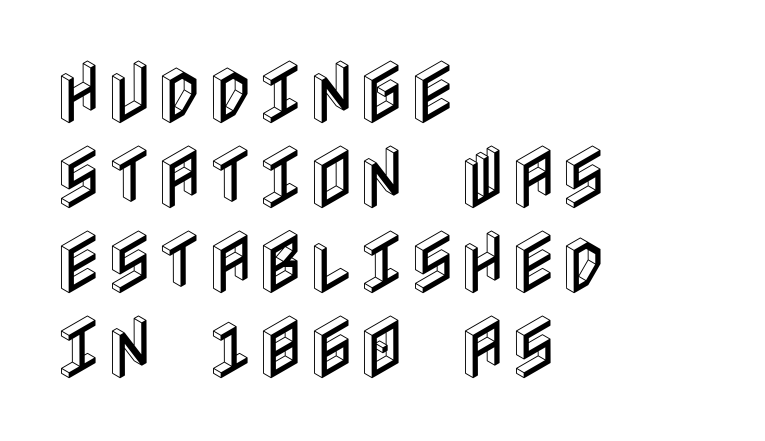
Posture: vertical. A student would call this left alignment; a typographer would say flush left, rag right. Each word holds together tightly as a unit, with standard inter-letter gaps. Just letters on the line, the space beneath them empty.
